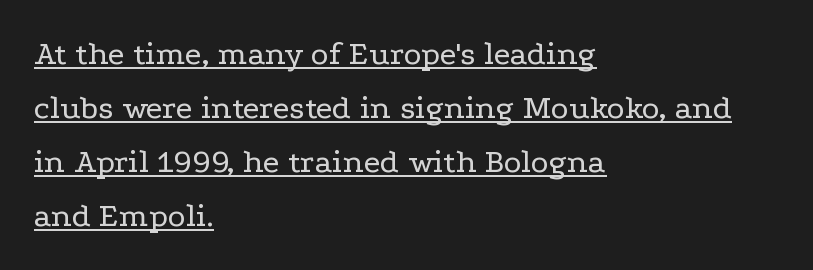
{"serif": "yes", "italic": "no", "bold": "no", "weight": "regular", "width": "wide", "stroke_contrast": "low", "x_height": "medium", "monospaced": "no", "underline": "yes", "align": "left", "line_spacing": "normal", "line_spacing_ratio": 1.59, "letter_spacing": "normal", "letter_spacing_em": 0.0, "glyph_px": 34}
